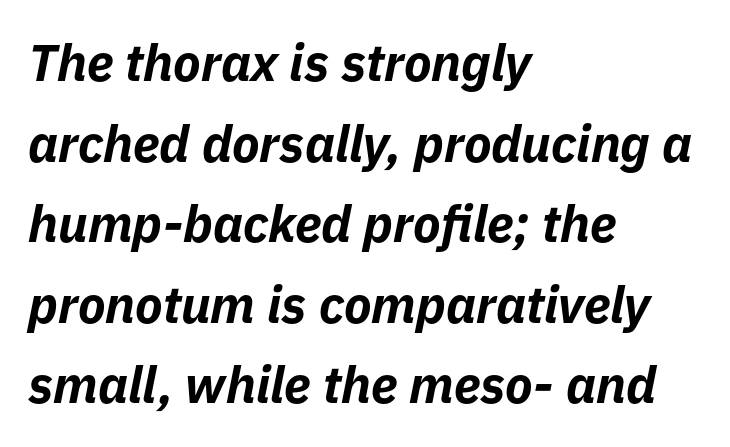
The image shows 51 px bold type, italic (leaning right); set left-aligned, normal line spacing (1.58x), normal letter spacing, not underlined; low stroke contrast and a medium x-height.
